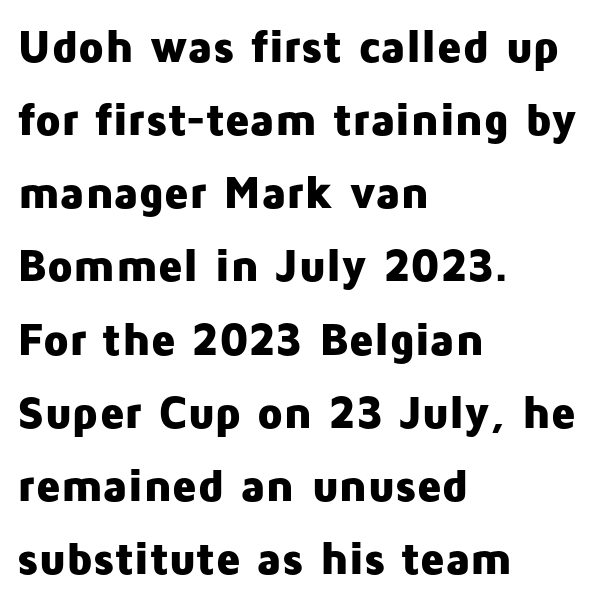
Q: Is the text bold? A: Yes.
Q: Is the text italic (slanted)? A: No, it is upright.
Q: Is the typeface a serif or a sans-serif typeface? A: Sans-serif.
Q: Is the text underlined? A: No.
Q: How is the paragraph aligned? A: Left-aligned.
Q: Is the spacing between letters normal or unusually wide? A: Normal.
Q: Is the spacing between lines tight, normal or loose? A: Normal.
Q: Width (condensed, normal, or wide)? A: Normal.
Q: Stroke contrast? A: Low.
Q: x-height? A: Medium.
Q: Monospaced? A: No.
